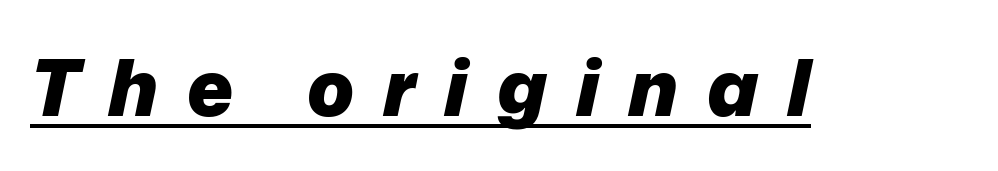
Q: Is the text bold? A: Yes.
Q: Is the text italic (slanted)? A: Yes, it leans right by about 12 degrees.
Q: Is the text underlined? A: Yes.
Q: Is the spacing between letters normal or unusually wide? A: Unusually wide.
Q: Width (condensed, normal, or wide)? A: Normal.
Q: Stroke contrast? A: Low.
Q: x-height? A: Medium.
Q: Monospaced? A: No.
